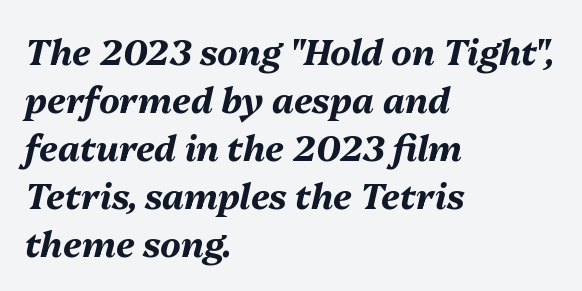
The face used here has a pronounced slope to its letters. The passage shown stacks its lines at a standard gap. Students, note that the glyphs here touch the page at normal intervals. Each line starts at the same left margin while the right side varies. The passage shown is not underscored anywhere.
